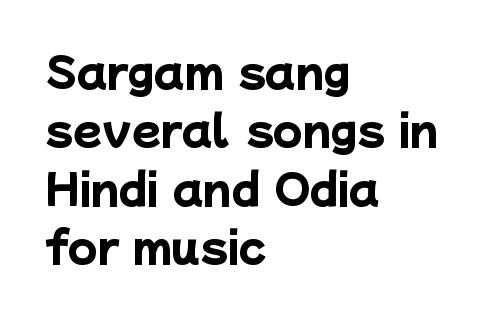
{"serif": "no", "bold": "yes", "weight": "heavy", "width": "normal", "stroke_contrast": "low", "x_height": "medium", "monospaced": "no", "underline": "no", "align": "left", "line_spacing": "normal", "line_spacing_ratio": 1.39, "letter_spacing": "normal", "letter_spacing_em": 0.0, "glyph_px": 42}
